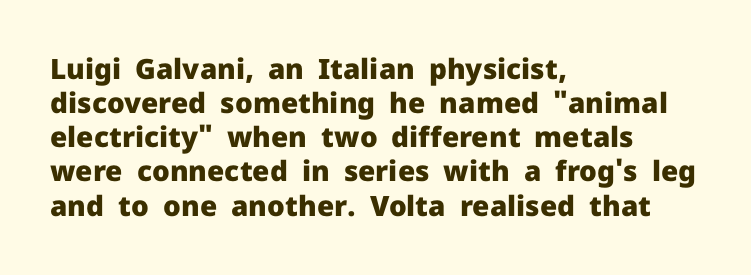
These lines are composed in type without serifs. You could not count columns in this text — the font is proportionally spaced. Pretty heavy lettering here — definitely bold. Teacher's note: observe the even left margin — that is flush-left alignment.
